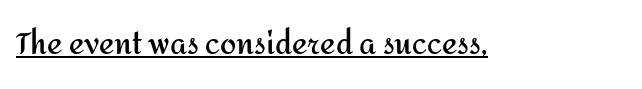
{"serif": "no", "italic": "no", "bold": "yes", "weight": "semibold", "width": "normal", "stroke_contrast": "medium", "x_height": "medium", "monospaced": "no", "underline": "yes", "letter_spacing": "normal", "letter_spacing_em": 0.0, "glyph_px": 29}
